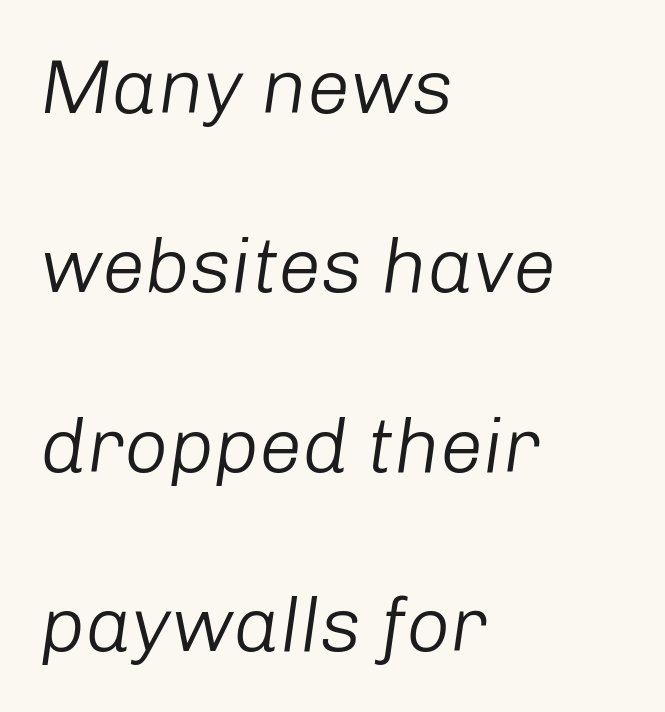
How would I describe the line gaps? Wide and relaxed. The rendering keeps characters at their native spacing. A typesetter would mark this as italic. Horizontally, the lines are justified to the leading edge only. Here the designer chose a conventional face with non-uniform glyph widths.
